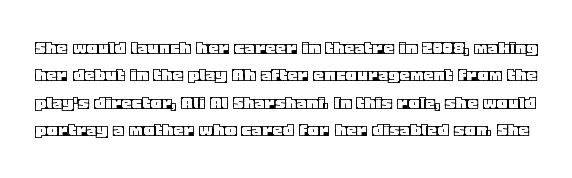
Honestly, there is no underline to notice here at all. This sample uses an upright cut, with every glyph sitting square on the baseline. Leading: standard. This rendering leaves character spacing at its baseline value.
